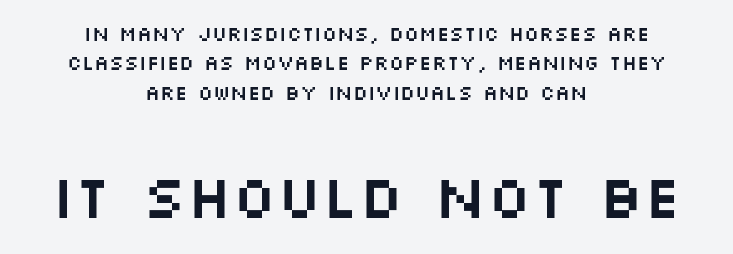
{"serif": "no", "italic": "no", "width": "wide", "stroke_contrast": "medium", "x_height": "large", "monospaced": "no", "underline": "no", "align": "center", "line_spacing": "normal", "line_spacing_ratio": 1.47, "letter_spacing": "normal", "letter_spacing_em": 0.0, "larger_block": "second", "size_ratio": 3.0, "glyph_px": 60}
